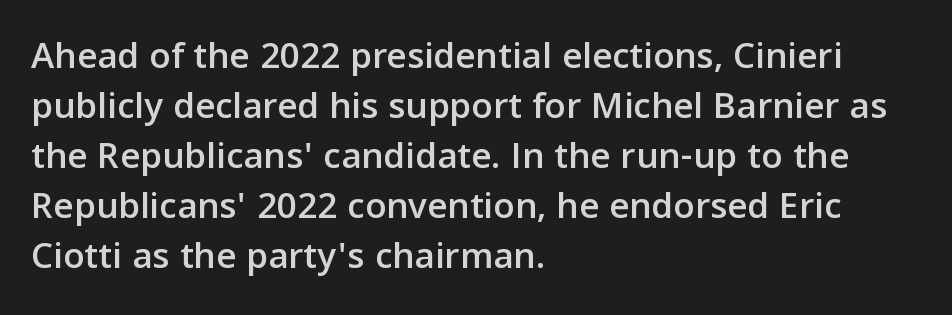
Q: Is the text italic (slanted)? A: No, it is upright.
Q: Is the typeface a serif or a sans-serif typeface? A: Sans-serif.
Q: Is the text underlined? A: No.
Q: How is the paragraph aligned? A: Left-aligned.
Q: Is the spacing between letters normal or unusually wide? A: Normal.
Q: Is the spacing between lines tight, normal or loose? A: Normal.
Q: Width (condensed, normal, or wide)? A: Normal.
Q: Stroke contrast? A: Low.
Q: x-height? A: Medium.
Q: Monospaced? A: No.
